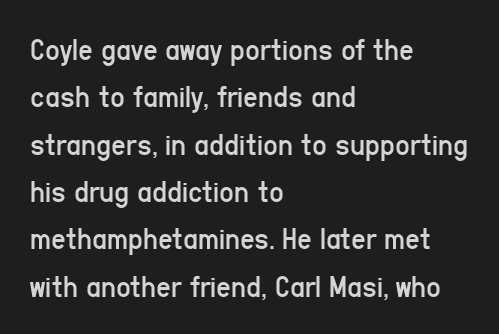
I'd call this a sans setting — the letters go barefoot. Glance below the letters and you will spot only blank space. The block of text has a typical density, with ordinary space between rows. When letters stand straight like this, we call the style roman or upright. Is this a heavy cut? Hardly; it is regular or lighter.
